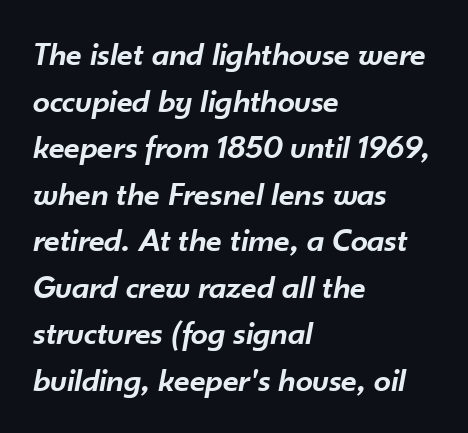
Q: Is the text bold? A: Semi-bold.
Q: Is the text italic (slanted)? A: Yes, it leans right by about 10 degrees.
Q: Is the text underlined? A: No.
Q: How is the paragraph aligned? A: Left-aligned.
Q: Is the spacing between letters normal or unusually wide? A: Normal.
Q: Is the spacing between lines tight, normal or loose? A: Normal.
Q: Width (condensed, normal, or wide)? A: Normal.
Q: Stroke contrast? A: Low.
Q: x-height? A: Small.
Q: Monospaced? A: No.
